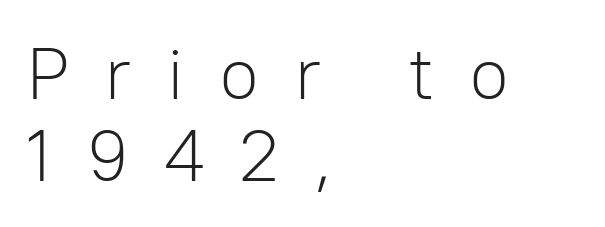
Q: Is the text bold? A: No.
Q: Is the text italic (slanted)? A: No, it is upright.
Q: Is the typeface a serif or a sans-serif typeface? A: Sans-serif.
Q: Is the text underlined? A: No.
Q: How is the paragraph aligned? A: Left-aligned.
Q: Is the spacing between letters normal or unusually wide? A: Unusually wide.
Q: Is the spacing between lines tight, normal or loose? A: Tight.
Q: Width (condensed, normal, or wide)? A: Normal.
Q: Stroke contrast? A: Low.
Q: x-height? A: Medium.
Q: Monospaced? A: No.
